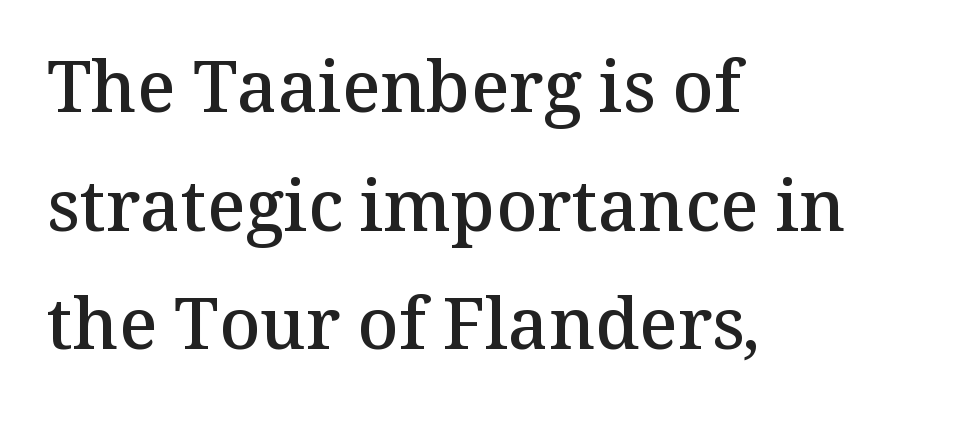
Q: Is the text bold? A: Semi-bold.
Q: Is the text italic (slanted)? A: No, it is upright.
Q: Is the typeface a serif or a sans-serif typeface? A: Serif.
Q: Is the text underlined? A: No.
Q: How is the paragraph aligned? A: Left-aligned.
Q: Is the spacing between letters normal or unusually wide? A: Normal.
Q: Is the spacing between lines tight, normal or loose? A: Normal.
Q: Width (condensed, normal, or wide)? A: Normal.
Q: Stroke contrast? A: Medium.
Q: x-height? A: Medium.
Q: Monospaced? A: No.
